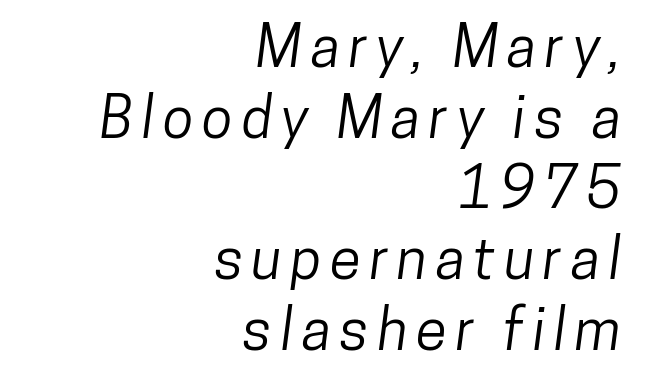
{"serif": "no", "width": "condensed", "stroke_contrast": "low", "x_height": "medium", "monospaced": "no", "underline": "no", "align": "right", "line_spacing_ratio": 1.24, "glyph_px": 57}
